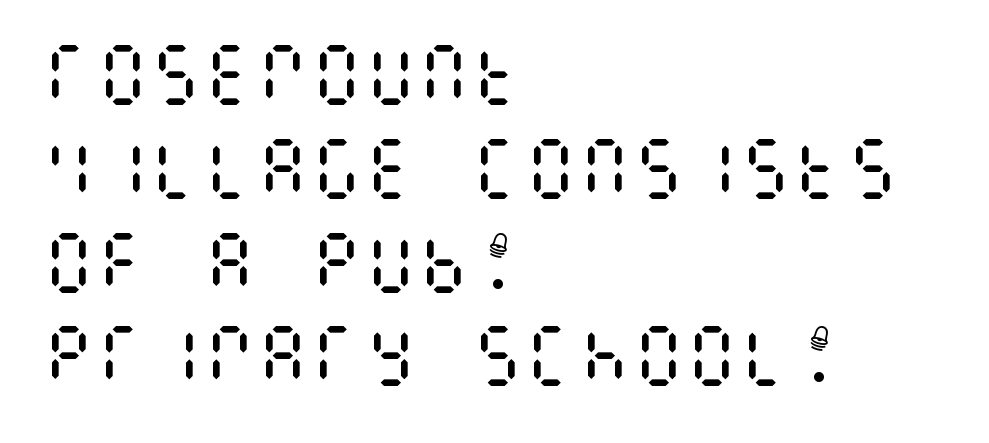
{"italic": "no", "bold": "no", "weight": "regular", "width": "condensed", "stroke_contrast": "medium", "x_height": "large", "underline": "no", "align": "left", "line_spacing": "normal", "line_spacing_ratio": 1.4, "letter_spacing": "normal", "letter_spacing_em": 0.0, "glyph_px": 67}
